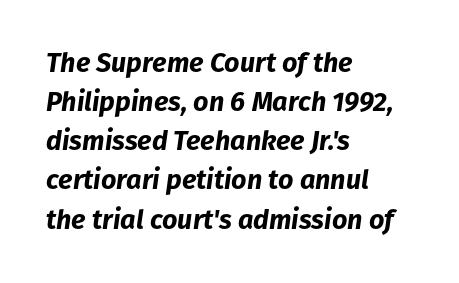
The lines are quadded left. Plain, unruled lines of type. The glyphs have the mass of a bold cut. If you drew a line through each stem, it would be angled.
